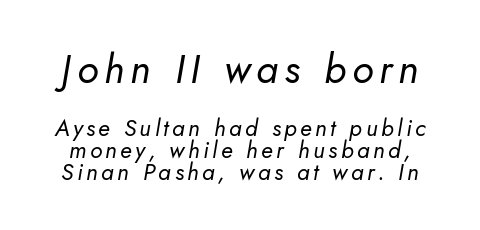
{"italic": "yes", "lean": "right", "slant_degrees": 5, "bold": "no", "weight": "regular", "width": "normal", "stroke_contrast": "low", "x_height": "small", "monospaced": "no", "underline": "no", "line_spacing": "tight", "line_spacing_ratio": 0.97, "larger_block": "first", "size_ratio": 1.74, "glyph_px": 40}
